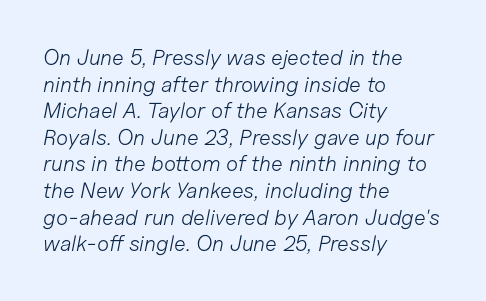
The image shows 22 px text type, italic (leaning right); set left-aligned, line spacing 1.21x, normal letter spacing, not underlined.
